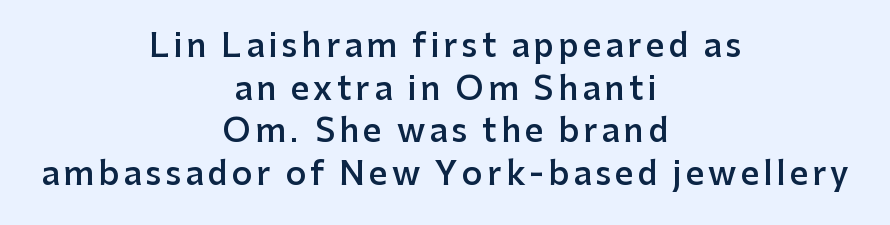
The image shows 32 px semibold sans-serif type, upright; set centered, normal line spacing (1.33x), not underlined; low stroke contrast and a medium x-height.
